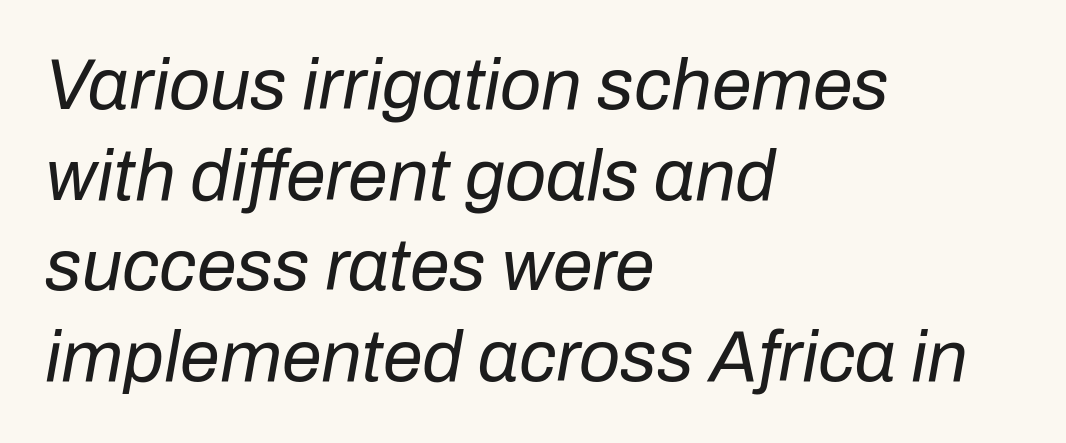
The image shows 72 px regular-weight type, italic (leaning right); set left-aligned, normal line spacing (1.26x), normal letter spacing, not underlined; low stroke contrast and a medium x-height.
